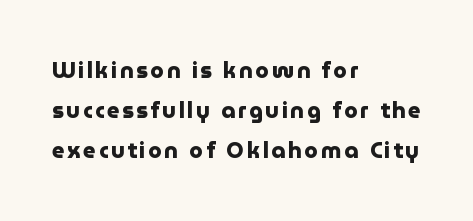
Students, this is bold: see how much ink each stroke carries. Which margin do the lines hug? The left one — the right edge is uneven. Italic: no, the glyphs are upright roman. The space beneath each line is pristine and unruled.
